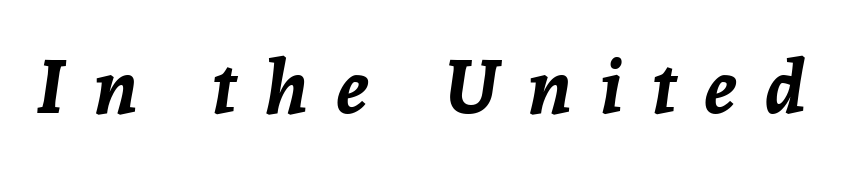
{"italic": "yes", "lean": "right", "slant_degrees": 8, "bold": "yes", "weight": "bold", "width": "normal", "stroke_contrast": "low", "x_height": "medium", "monospaced": "no", "underline": "no", "letter_spacing": "wide", "letter_spacing_em": 0.39, "glyph_px": 74}
